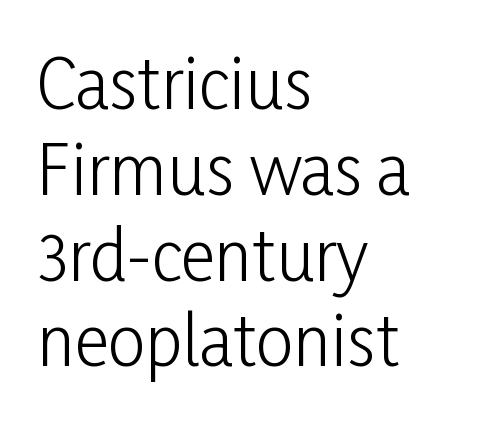
Q: Is the text bold? A: No.
Q: Is the text italic (slanted)? A: No, it is upright.
Q: Is the typeface a serif or a sans-serif typeface? A: Sans-serif.
Q: Is the text underlined? A: No.
Q: How is the paragraph aligned? A: Left-aligned.
Q: Is the spacing between letters normal or unusually wide? A: Normal.
Q: Is the spacing between lines tight, normal or loose? A: Normal.
Q: Width (condensed, normal, or wide)? A: Condensed.
Q: Stroke contrast? A: Low.
Q: x-height? A: Medium.
Q: Monospaced? A: No.
